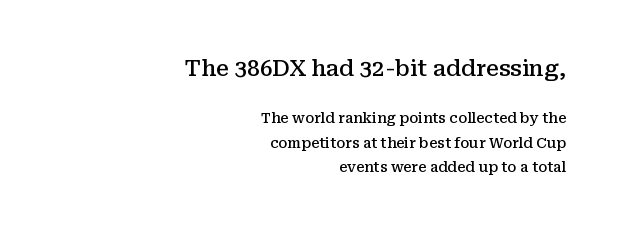
The image shows 22 px text type, upright; set right-aligned, line spacing 1.72x, normal letter spacing, not underlined; the first (top) block is 1.57x larger.
